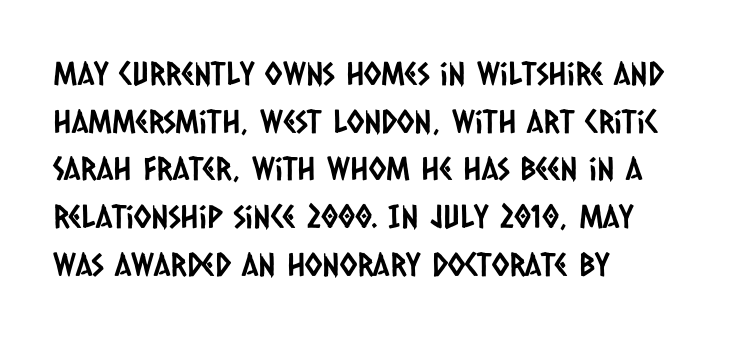
Q: Is the typeface a serif or a sans-serif typeface? A: Sans-serif.
Q: Is the text underlined? A: No.
Q: How is the paragraph aligned? A: Left-aligned.
Q: Is the spacing between letters normal or unusually wide? A: Normal.
Q: Is the spacing between lines tight, normal or loose? A: Normal.
Q: Width (condensed, normal, or wide)? A: Condensed.
Q: Stroke contrast? A: Low.
Q: x-height? A: Large.
Q: Monospaced? A: No.
